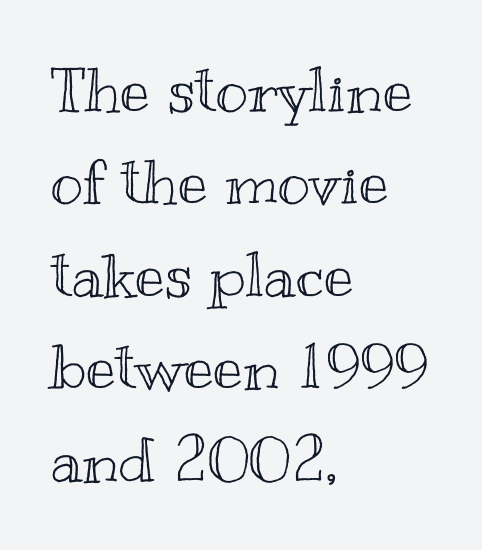
{"italic": "no", "width": "wide", "x_height": "small", "monospaced": "no", "underline": "no", "align": "left", "line_spacing": "normal", "line_spacing_ratio": 1.49, "letter_spacing": "normal", "letter_spacing_em": 0.0, "glyph_px": 62}
